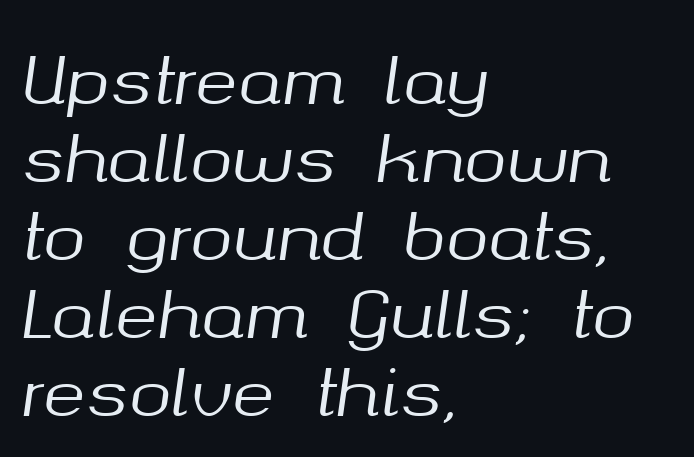
Q: Is the text italic (slanted)? A: Yes, it leans right by about 8 degrees.
Q: Is the text underlined? A: No.
Q: How is the paragraph aligned? A: Left-aligned.
Q: Is the spacing between letters normal or unusually wide? A: Normal.
Q: Width (condensed, normal, or wide)? A: Normal.
Q: Stroke contrast? A: Medium.
Q: x-height? A: Medium.
Q: Monospaced? A: No.
